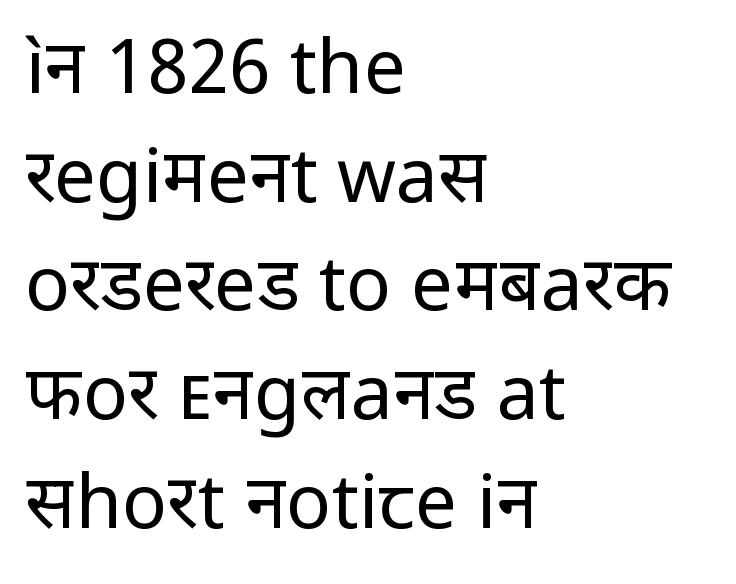
Q: Is the text bold? A: No.
Q: Is the text italic (slanted)? A: No, it is upright.
Q: Is the typeface a serif or a sans-serif typeface? A: Sans-serif.
Q: Is the text underlined? A: No.
Q: How is the paragraph aligned? A: Left-aligned.
Q: Is the spacing between letters normal or unusually wide? A: Normal.
Q: Is the spacing between lines tight, normal or loose? A: Normal.
Q: Width (condensed, normal, or wide)? A: Normal.
Q: Stroke contrast? A: Low.
Q: x-height? A: Medium.
Q: Monospaced? A: No.
